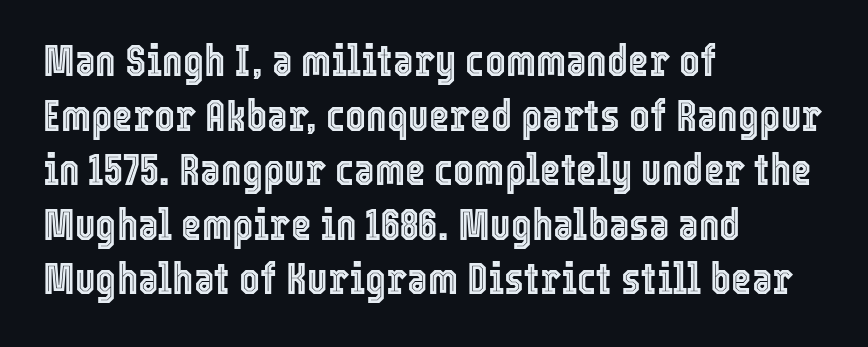
The face used here is proportionally spaced, like ordinary book or web type. Nope, not italic — everything's standing straight. In CSS terms this would be text-align: left. The baseline area is clear. What stands out about the letter spacing? Nothing — it is the standard amount.
